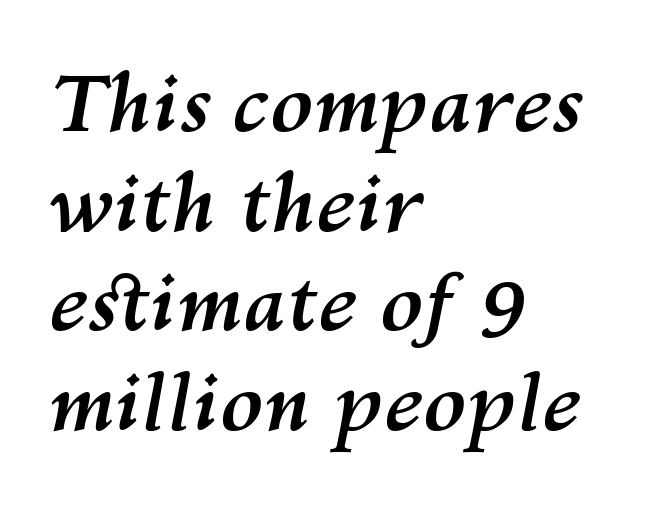
{"italic": "yes", "lean": "right", "slant_degrees": 10, "bold": "yes", "weight": "semibold", "width": "normal", "stroke_contrast": "medium", "x_height": "medium", "monospaced": "no", "underline": "no", "align": "left", "line_spacing": "normal", "line_spacing_ratio": 1.26, "letter_spacing": "normal", "letter_spacing_em": 0.0, "glyph_px": 79}
